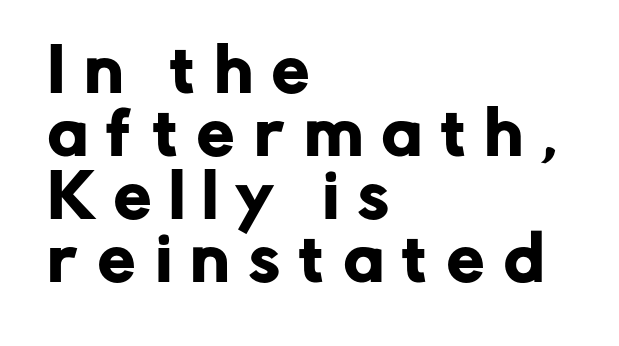
Q: Is the text italic (slanted)? A: No, it is upright.
Q: Is the typeface a serif or a sans-serif typeface? A: Sans-serif.
Q: Is the text underlined? A: No.
Q: How is the paragraph aligned? A: Left-aligned.
Q: Is the spacing between letters normal or unusually wide? A: Unusually wide.
Q: Is the spacing between lines tight, normal or loose? A: Tight.
Q: Width (condensed, normal, or wide)? A: Normal.
Q: Stroke contrast? A: Low.
Q: x-height? A: Medium.
Q: Monospaced? A: No.
